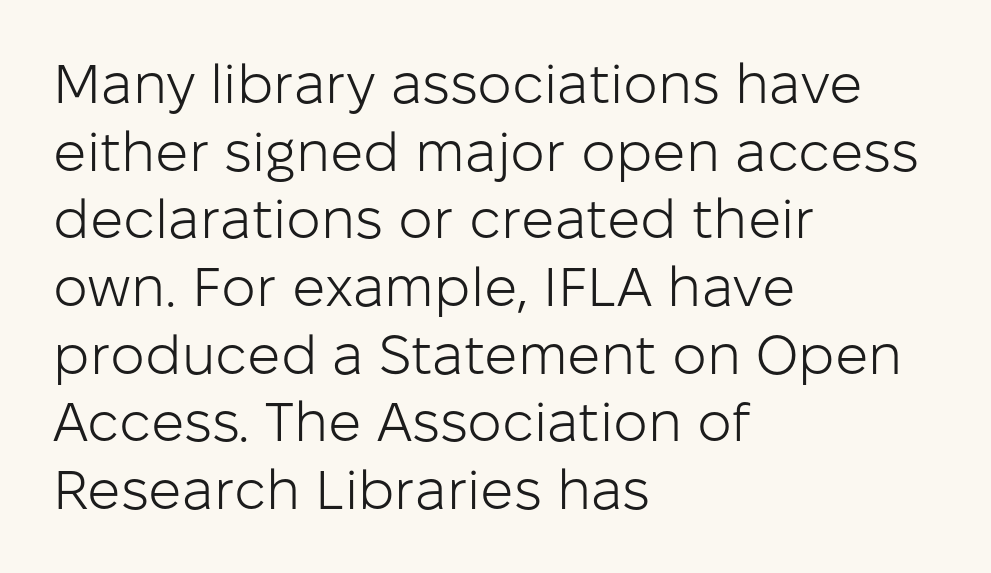
Stems here are at most as thick as an everyday book face. Designer's note — italics off, roman on. Words appear dense and cohesive because spacing is normal. Type without underlining.
